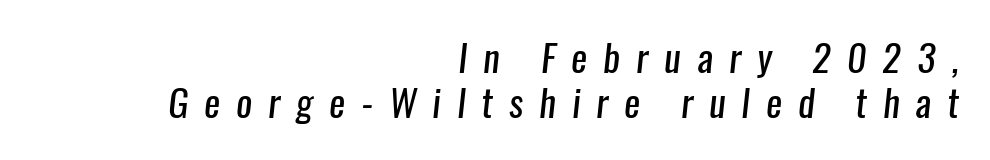
{"serif": "no", "bold": "no", "weight": "regular", "width": "condensed", "stroke_contrast": "low", "x_height": "medium", "monospaced": "no", "underline": "no", "align": "right", "line_spacing_ratio": 1.18, "letter_spacing": "wide", "letter_spacing_em": 0.42, "glyph_px": 38}
